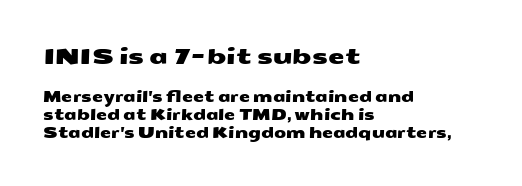
The image shows 21 px text type; set left-aligned, normal line spacing (1.32x), normal letter spacing, not underlined; the first (top) block is 1.5x larger.
